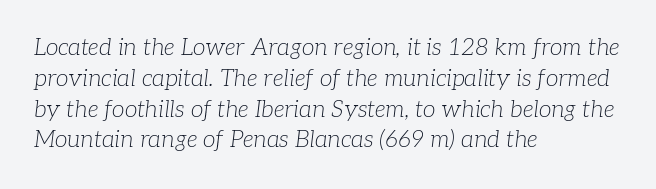
The image shows 23 px text type, italic (leaning right); set left-aligned, normal line spacing (1.34x), normal letter spacing, not underlined.
